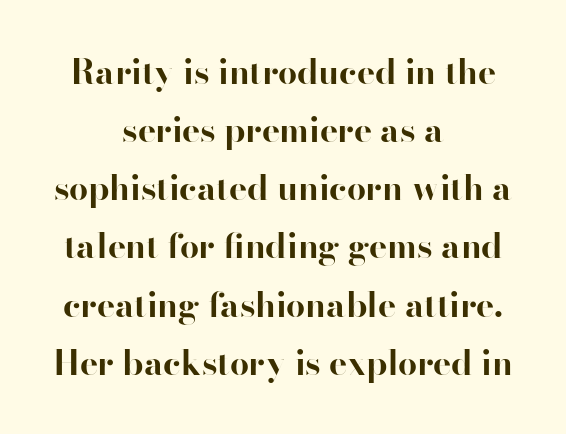
The image shows 34 px bold sans-serif type, upright; set centered, line spacing 1.71x, normal letter spacing, not underlined; high stroke contrast and a small x-height.
